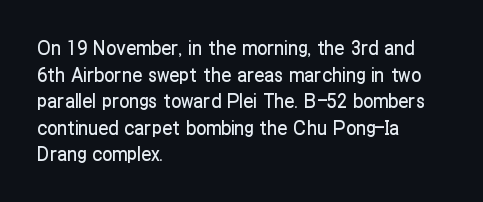
{"italic": "no", "underline": "no", "align": "left", "line_spacing": "normal", "line_spacing_ratio": 1.33, "letter_spacing": "normal", "letter_spacing_em": 0.0, "glyph_px": 20}
